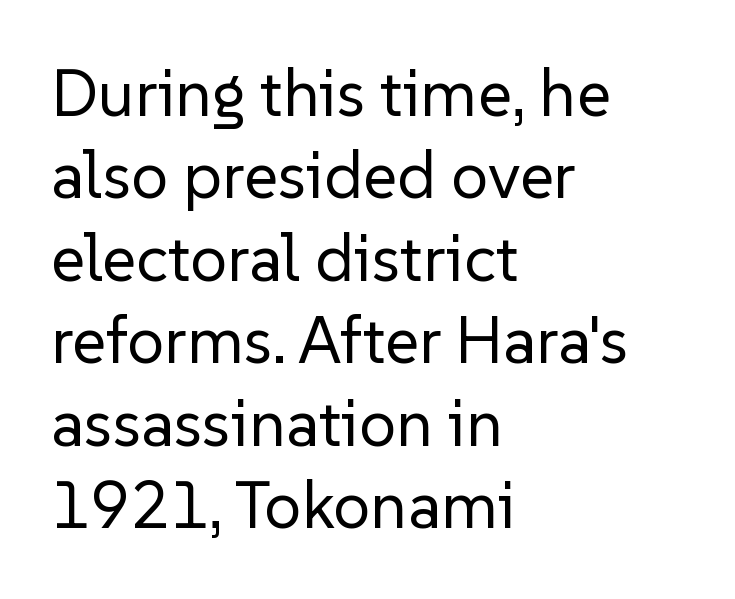
{"serif": "no", "italic": "no", "bold": "no", "weight": "regular", "width": "normal", "stroke_contrast": "low", "x_height": "medium", "monospaced": "no", "underline": "no", "align": "left", "line_spacing": "normal", "line_spacing_ratio": 1.25, "letter_spacing": "normal", "letter_spacing_em": 0.0, "glyph_px": 66}
